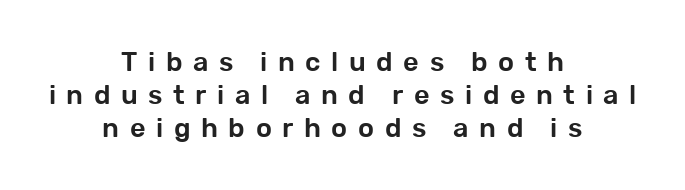
The image shows 27 px text type, upright; set centered, line spacing 1.23x, unusually wide letter spacing (+0.39 em), not underlined.
